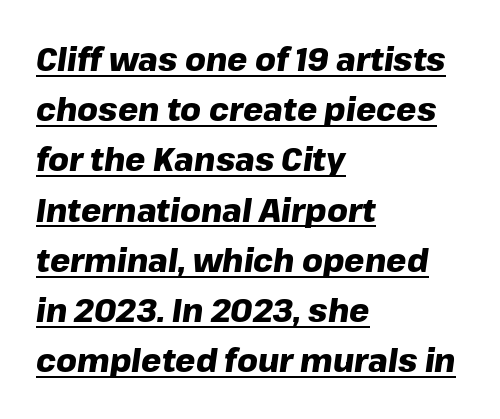
{"italic": "yes", "lean": "right", "slant_degrees": 8, "bold": "yes", "weight": "heavy", "width": "normal", "stroke_contrast": "low", "x_height": "medium", "monospaced": "no", "underline": "yes", "align": "left", "line_spacing": "normal", "line_spacing_ratio": 1.57, "letter_spacing": "normal", "letter_spacing_em": 0.0, "glyph_px": 32}
